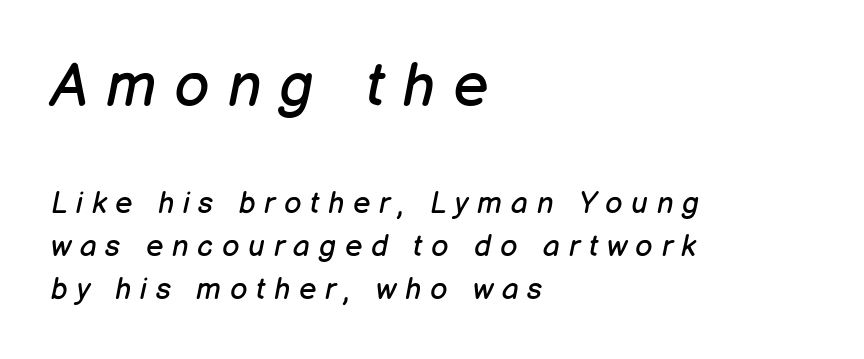
The image shows 61 px regular-weight type, italic (leaning right); set left-aligned, normal line spacing (1.42x), unusually wide letter spacing (+0.29 em), not underlined; the first (top) block is 2.03x larger; low stroke contrast and a medium x-height.
